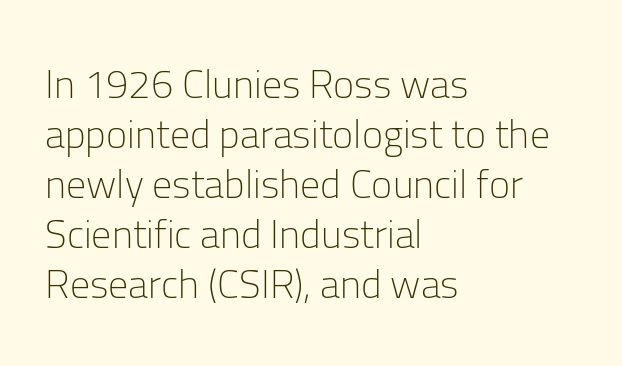
The image shows 40 px light sans-serif type, upright; set left-aligned, normal line spacing (1.25x), normal letter spacing, not underlined; low stroke contrast and a medium x-height.
